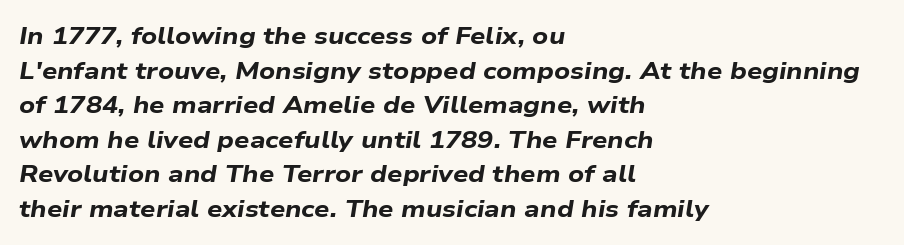
Q: Is the text bold? A: Yes.
Q: Is the text italic (slanted)? A: Yes, it leans right by about 9 degrees.
Q: Is the text underlined? A: No.
Q: How is the paragraph aligned? A: Left-aligned.
Q: Is the spacing between letters normal or unusually wide? A: Normal.
Q: Is the spacing between lines tight, normal or loose? A: Normal.
